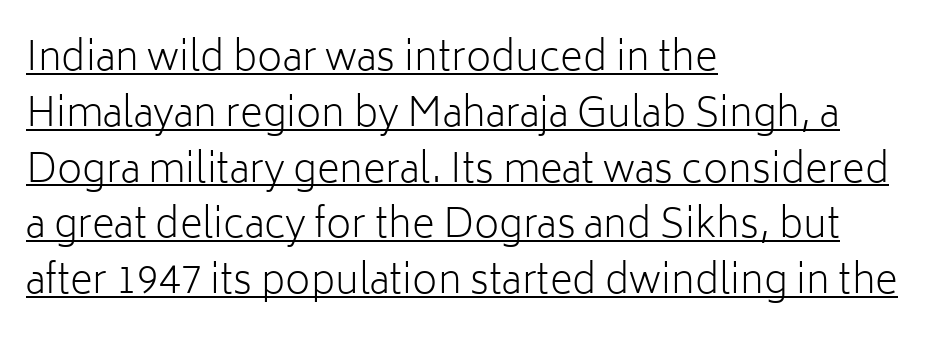
Q: Is the text bold? A: No.
Q: Is the text italic (slanted)? A: No, it is upright.
Q: Is the typeface a serif or a sans-serif typeface? A: Sans-serif.
Q: Is the text underlined? A: Yes.
Q: How is the paragraph aligned? A: Left-aligned.
Q: Is the spacing between letters normal or unusually wide? A: Normal.
Q: Is the spacing between lines tight, normal or loose? A: Normal.
Q: Width (condensed, normal, or wide)? A: Normal.
Q: Stroke contrast? A: Low.
Q: x-height? A: Medium.
Q: Monospaced? A: No.
